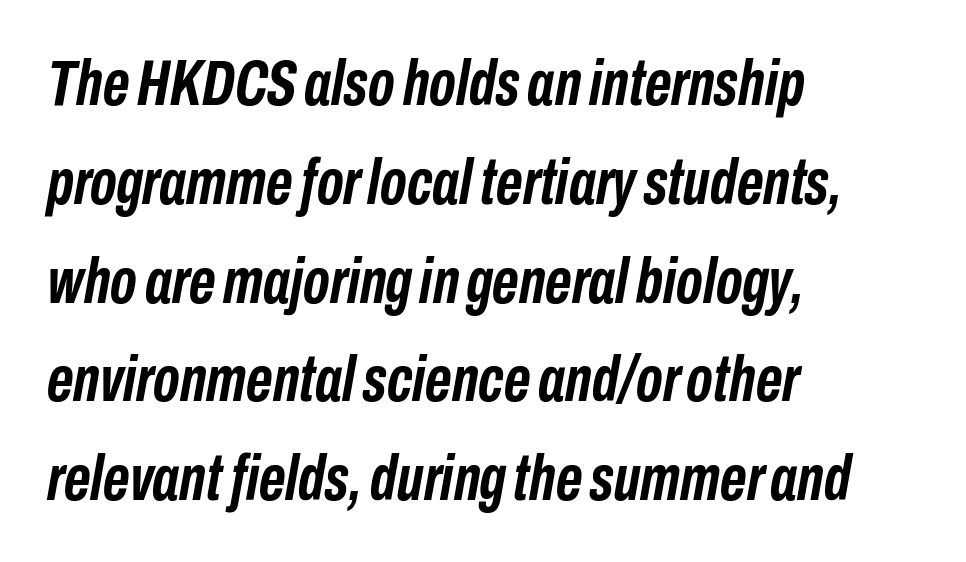
{"italic": "yes", "lean": "right", "slant_degrees": 10, "bold": "yes", "weight": "semibold", "width": "condensed", "stroke_contrast": "low", "x_height": "medium", "monospaced": "no", "underline": "no", "align": "left", "line_spacing": "normal", "line_spacing_ratio": 1.52, "letter_spacing": "normal", "letter_spacing_em": 0.0, "glyph_px": 65}
